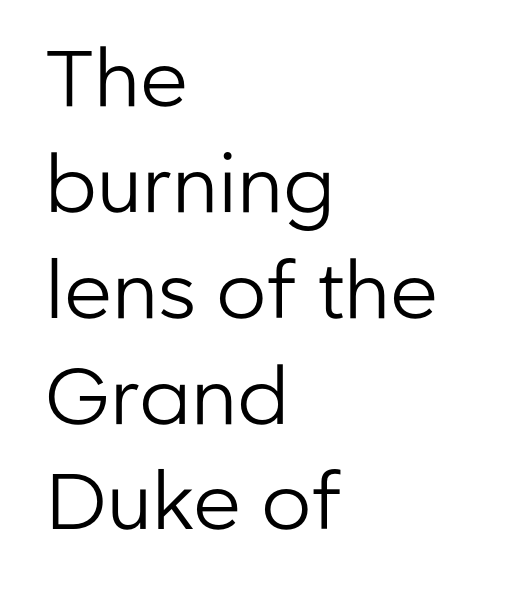
Weight class: somewhere from thin through regular. Typographically, this falls in the sans-serif category. The setting favours the left margin, as ordinary paragraphs usually do. A typesetter would call this proportional, since set widths differ per character. Each word holds together tightly as a unit, with standard inter-letter gaps.
